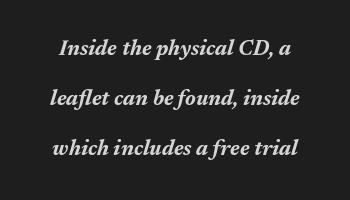
Q: Is the text bold? A: Yes.
Q: Is the text italic (slanted)? A: Yes, it leans right by about 17 degrees.
Q: Is the text underlined? A: No.
Q: Is the spacing between letters normal or unusually wide? A: Normal.
Q: Is the spacing between lines tight, normal or loose? A: Loose.
